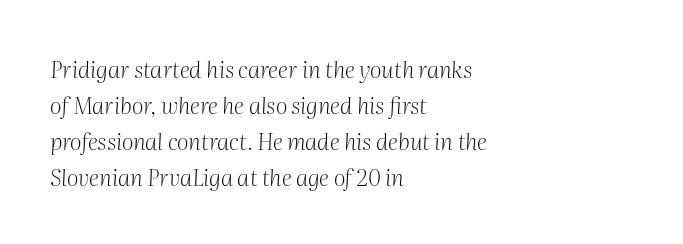
Q: Is the text bold? A: No.
Q: Is the text italic (slanted)? A: Yes, it leans right by about 2 degrees.
Q: Is the text underlined? A: No.
Q: How is the paragraph aligned? A: Left-aligned.
Q: Is the spacing between letters normal or unusually wide? A: Normal.
Q: Is the spacing between lines tight, normal or loose? A: Normal.
